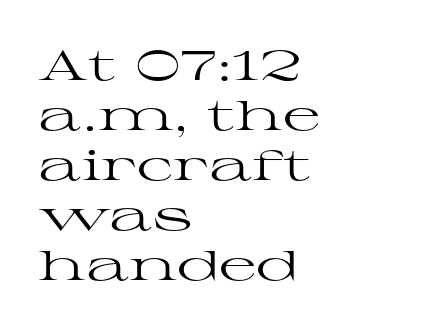
Do the characters align in a grid? No, the font is proportional. Stems and bowls with no extra thickness — not bold. Layout note: lines flush left. The type sits square on the baseline with zero lean. Classification — serif. The rendering keeps characters at their native spacing.
